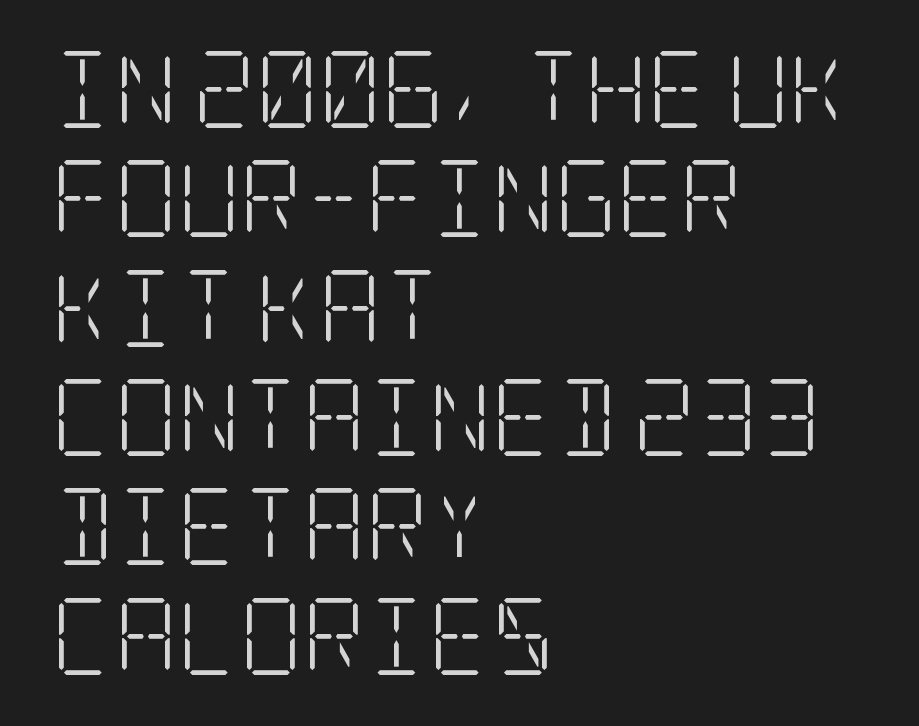
The image shows 77 px light, condensed serif type, upright; set left-aligned, normal line spacing (1.42x), normal letter spacing, not underlined; low stroke contrast and a large x-height.
